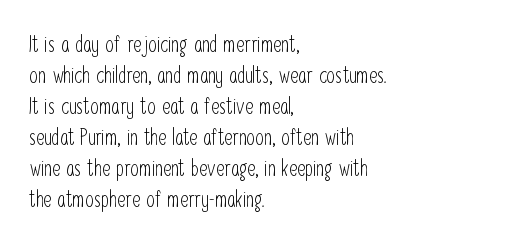
{"italic": "no", "bold": "no", "underline": "no", "align": "left", "line_spacing": "normal", "line_spacing_ratio": 1.41, "letter_spacing": "normal", "letter_spacing_em": 0.0, "glyph_px": 22}
